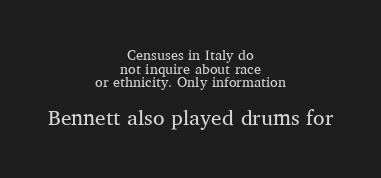
{"italic": "no", "bold": "no", "underline": "no", "align": "center", "line_spacing": "tight", "line_spacing_ratio": 0.97, "letter_spacing": "normal", "letter_spacing_em": 0.0, "larger_block": "second", "size_ratio": 1.5, "glyph_px": 21}
